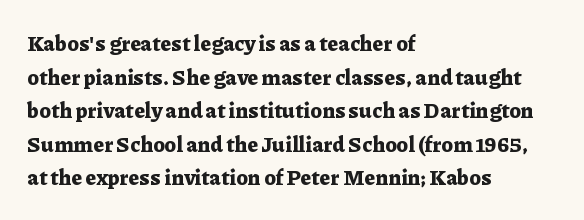
The image shows 21 px bold type, upright; set left-aligned, normal line spacing (1.6x), normal letter spacing, not underlined.
